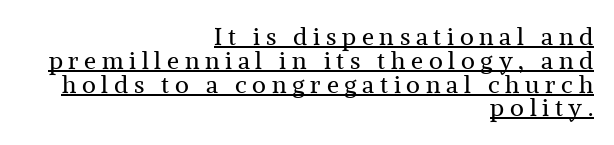
Q: Is the text bold? A: No.
Q: Is the text italic (slanted)? A: No, it is upright.
Q: Is the text underlined? A: Yes.
Q: How is the paragraph aligned? A: Right-aligned.
Q: Is the spacing between letters normal or unusually wide? A: Unusually wide.
Q: Is the spacing between lines tight, normal or loose? A: Tight.
